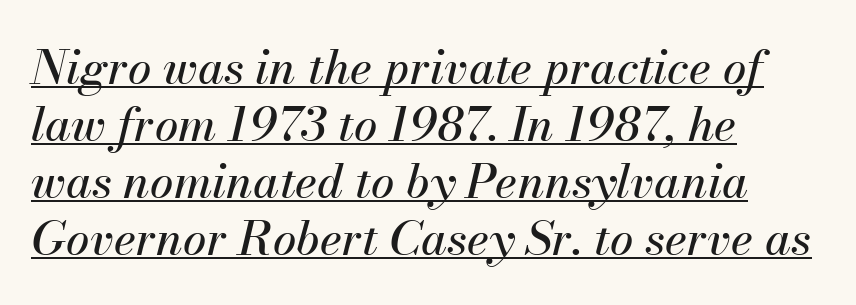
{"italic": "yes", "lean": "right", "slant_degrees": 13, "width": "normal", "stroke_contrast": "medium", "x_height": "small", "monospaced": "no", "underline": "yes", "align": "left", "line_spacing_ratio": 1.21, "letter_spacing": "normal", "letter_spacing_em": 0.0, "glyph_px": 47}
